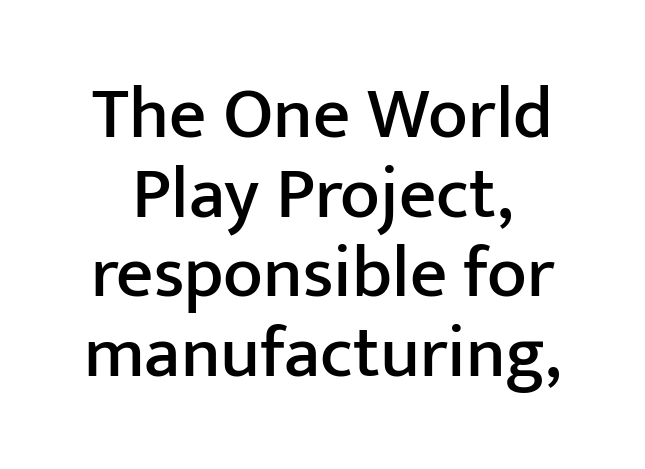
Q: Is the text italic (slanted)? A: No, it is upright.
Q: Is the typeface a serif or a sans-serif typeface? A: Sans-serif.
Q: Is the text underlined? A: No.
Q: Is the spacing between letters normal or unusually wide? A: Normal.
Q: Is the spacing between lines tight, normal or loose? A: Tight.
Q: Width (condensed, normal, or wide)? A: Normal.
Q: Stroke contrast? A: Low.
Q: x-height? A: Medium.
Q: Monospaced? A: No.
